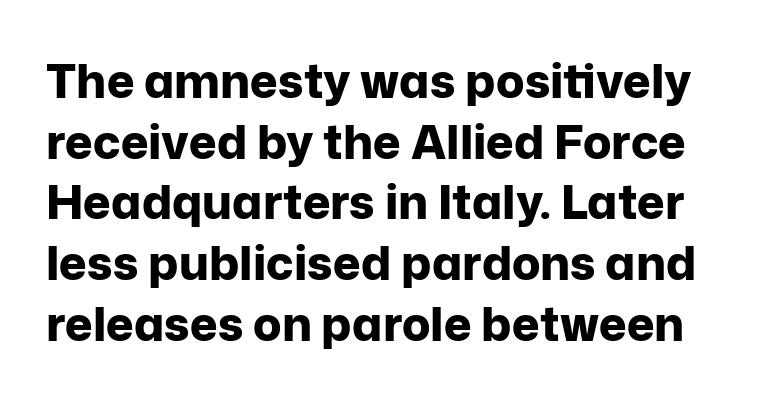
You can tell it's not italic because the verticals are truly vertical. What weight is shown? A full bold with thick strokes. A typesetter would call this proportional, since set widths differ per character. Quick note: interline space is typical. The words here are not underlined. Examine the stroke ends and you'll find no serifs.
